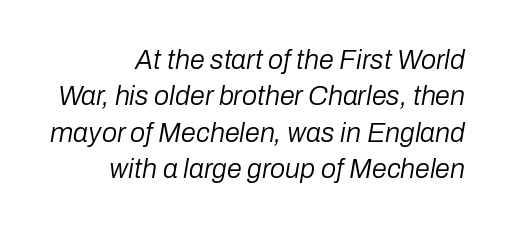
Rule under the text: the space is simply empty. Look at the tracking — it's just the regular setting, nothing added. The face looks like a standard text weight, possibly lighter. Does the copy run flush right? Yes — the right margin is perfectly even. The typography opts for an oblique posture over an upright one. The passage shown stacks its lines at a standard gap.
